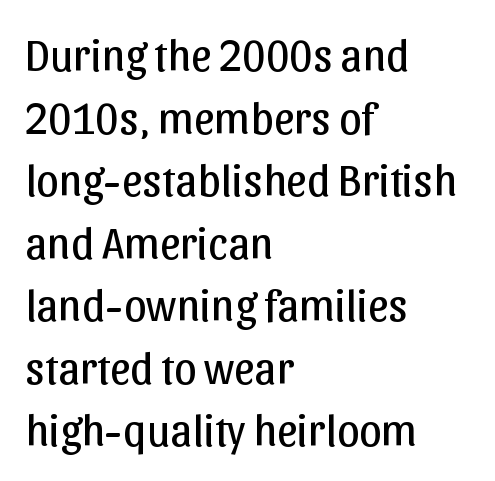
The image shows 45 px regular-weight sans-serif type, upright; set left-aligned, normal line spacing (1.39x), normal letter spacing, not underlined; low stroke contrast and a medium x-height.
